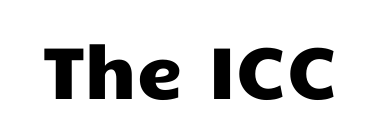
The type family on display is of the sans-serif kind. Lines of text with bare space underneath. Words appear dense and cohesive because spacing is normal. Character widths vary here, with narrow letters taking less room than wide ones. Vertical strokes here are truly vertical.
